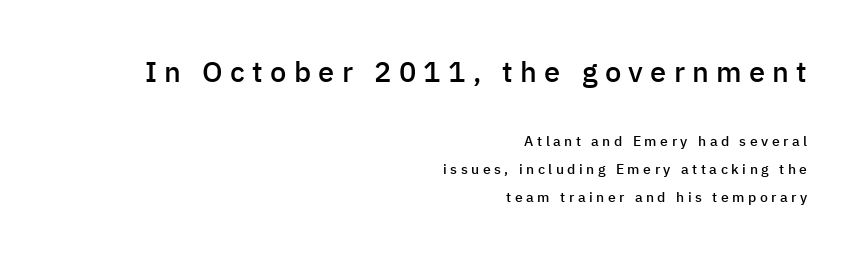
Descenders hang freely into open space. The font's upright variant was chosen for this text. Compared with typical paragraphs, the rows here are farther apart. Horizontal alignment here is rightward, an uncommon choice for prose. Tracking value appears strongly positive — letters spread wide. Classification — sans serif.
